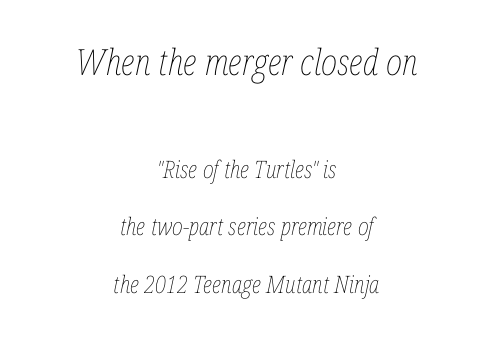
The image shows 36 px thin, condensed type, italic (leaning right); set centered, loose line spacing (2.41x), normal letter spacing, not underlined; the first (top) block is 1.5x larger; low stroke contrast and a medium x-height.
